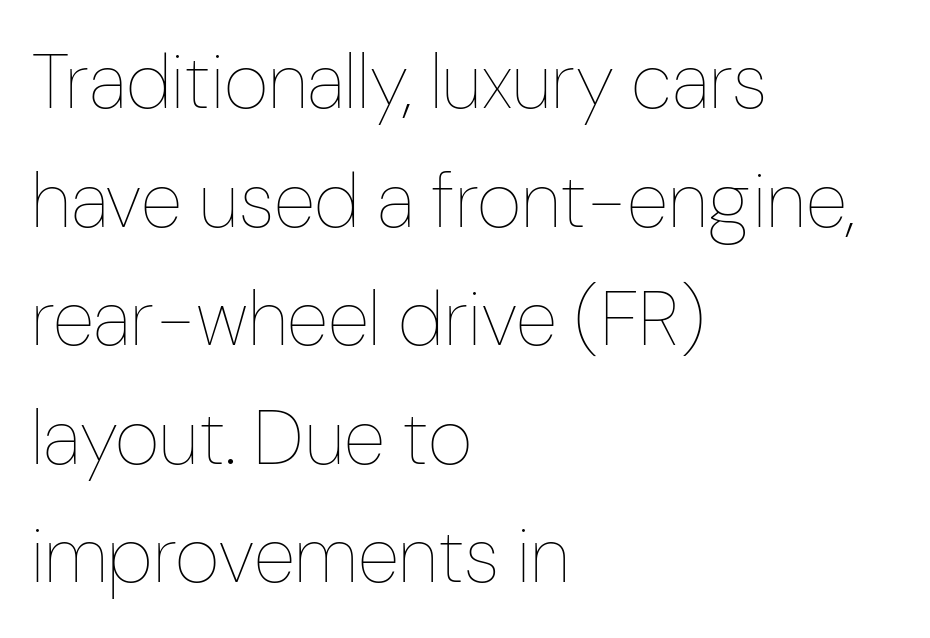
The image shows 77 px thin, condensed type, upright; set left-aligned, normal line spacing (1.54x), normal letter spacing, not underlined; low stroke contrast and a medium x-height.
